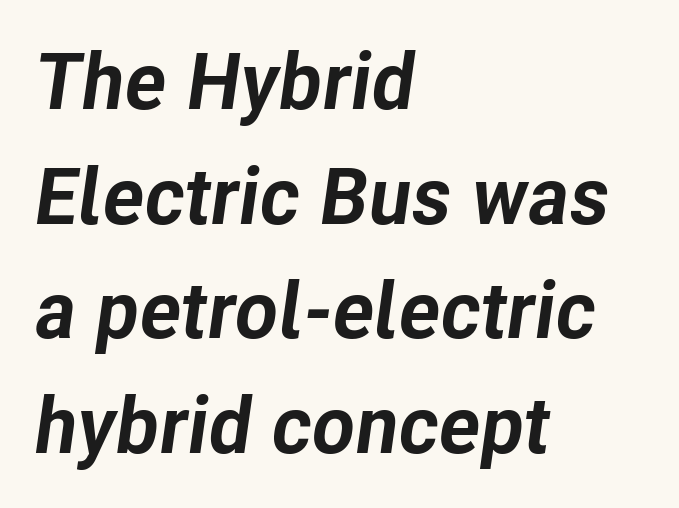
This rendering leaves character spacing at its baseline value. Each glyph is drawn with heavy, bold strokes. Is the block centered? No — it sits flush against the left margin. Leading matches the norm, producing a regular column. Any mark beneath the type? The region is blank. The specimen reads as italic at a glance.
